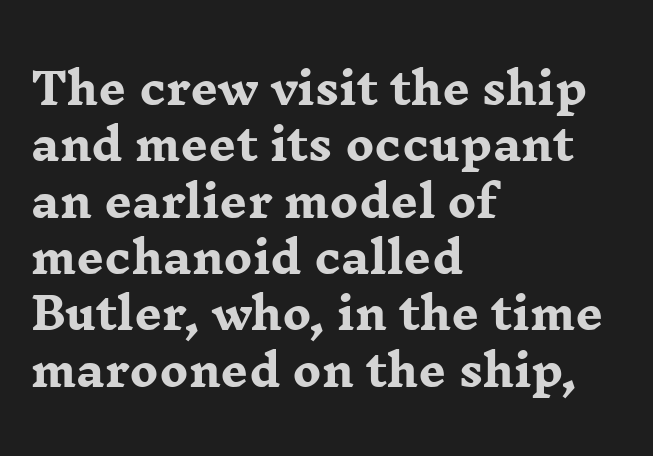
Look at the tracking — it's just the regular setting, nothing added. The rendering uses a bold face; every stroke is thick and dark. The rows are spaced the way most documents space them. Check under the words: just untouched page. These lines are set flush left with a ragged right edge.
